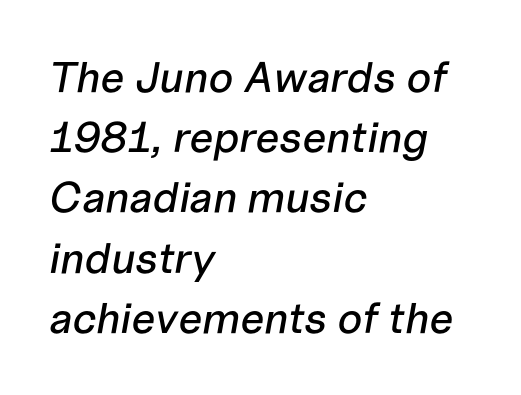
The image shows 43 px text type, italic (leaning right); set left-aligned, normal line spacing (1.4x), normal letter spacing, not underlined; low stroke contrast and a medium x-height.
